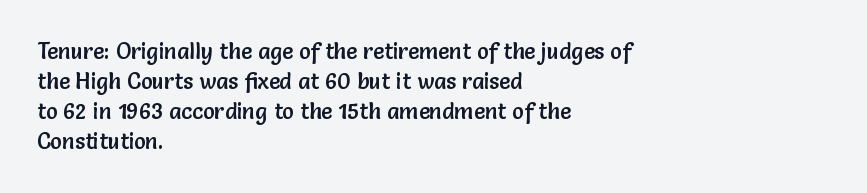
The lettering stays uniformly vertical, giving the passage a roman look. The text block is weighted toward the left margin, trailing off unevenly rightward. A typesetter would call this zero additional tracking. Evenly set lines give the paragraph a standard silhouette.
